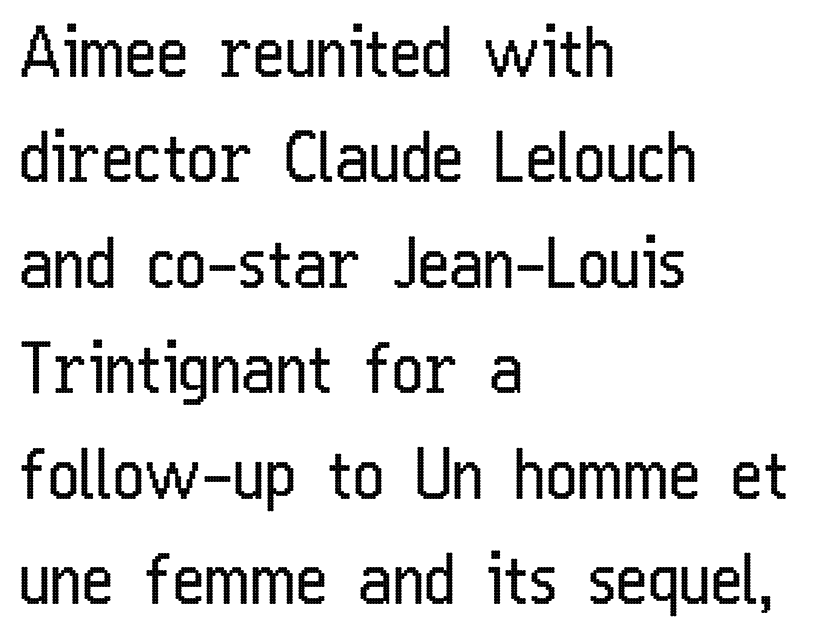
Looks like regular typesetting: each glyph gets only the width it needs. The passage shown is typeset with a sans-serif family. The letterforms sit at book weight or below. A roman cut, with each character standing at attention.
